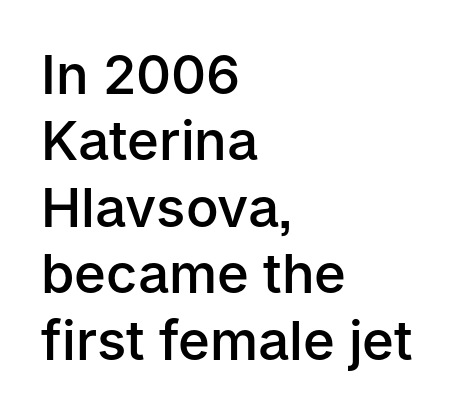
Q: Is the text bold? A: Semi-bold.
Q: Is the text italic (slanted)? A: No, it is upright.
Q: Is the typeface a serif or a sans-serif typeface? A: Sans-serif.
Q: Is the text underlined? A: No.
Q: How is the paragraph aligned? A: Left-aligned.
Q: Is the spacing between letters normal or unusually wide? A: Normal.
Q: Width (condensed, normal, or wide)? A: Normal.
Q: Stroke contrast? A: Low.
Q: x-height? A: Medium.
Q: Monospaced? A: No.
